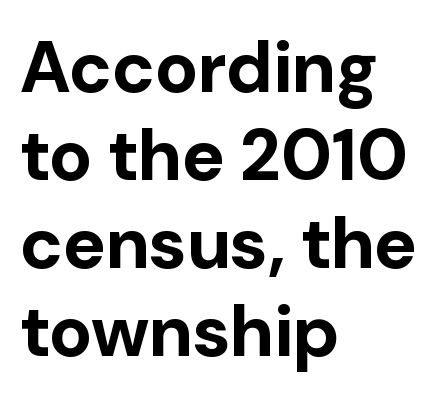
{"serif": "no", "italic": "no", "bold": "yes", "weight": "bold", "width": "normal", "stroke_contrast": "low", "x_height": "medium", "monospaced": "no", "underline": "no", "align": "left", "line_spacing_ratio": 1.22, "letter_spacing": "normal", "letter_spacing_em": 0.0, "glyph_px": 72}
